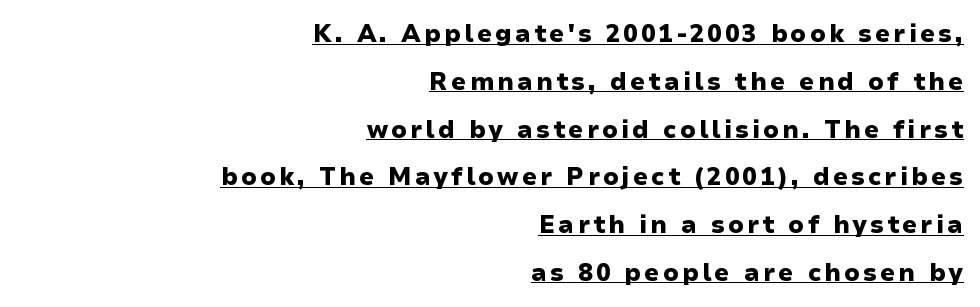
{"italic": "no", "bold": "yes", "underline": "yes", "align": "right", "line_spacing": "loose", "line_spacing_ratio": 1.99, "glyph_px": 24}
